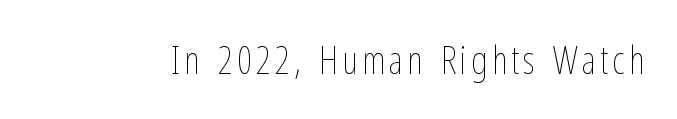
The image shows 38 px thin, condensed type, upright; set not underlined; low stroke contrast and a medium x-height.
